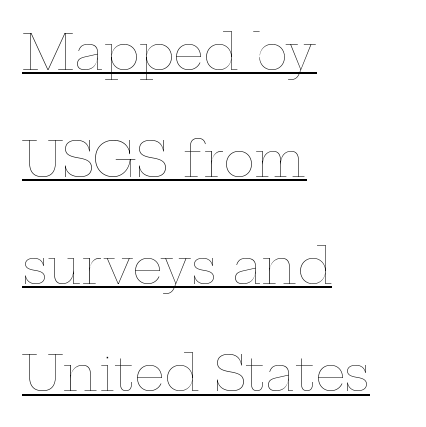
{"italic": "no", "bold": "no", "weight": "thin", "width": "wide", "stroke_contrast": "low", "x_height": "medium", "monospaced": "no", "underline": "yes", "align": "left", "line_spacing": "loose", "line_spacing_ratio": 2.23, "letter_spacing": "normal", "letter_spacing_em": 0.0, "glyph_px": 48}
